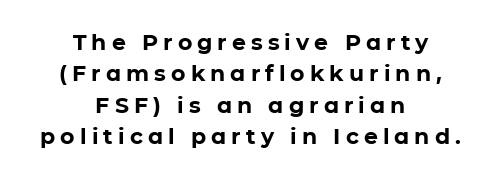
The image shows 22 px bold type, upright; set centered, normal line spacing (1.43x), unusually wide letter spacing (+0.23 em), not underlined.
